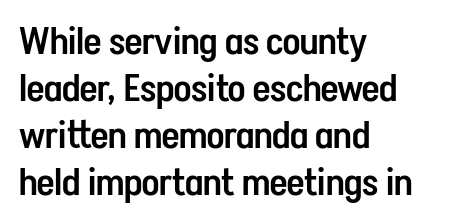
Quick note: underline off. All the whitespace from short lines collects on the right. How are the letters spaced? Ordinarily, with no added tracking. Emphasis by weight is partial: semibold. Grotesque or geometric, the face here clearly has no serifs.
